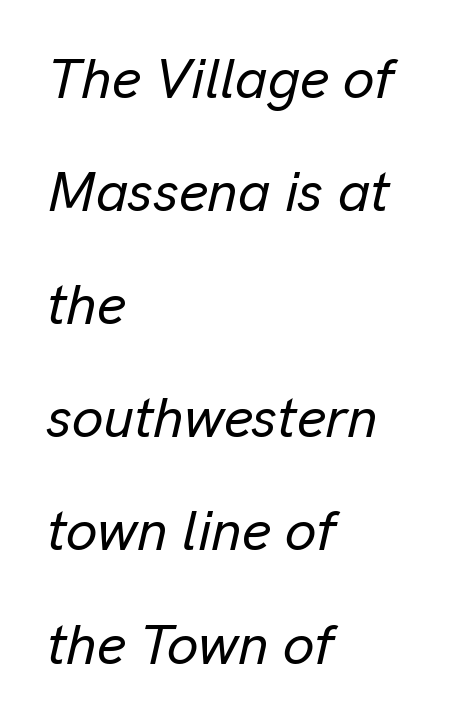
The image shows 56 px text type, italic (leaning right); set left-aligned, loose line spacing (2.02x), normal letter spacing, not underlined; low stroke contrast and a medium x-height.
